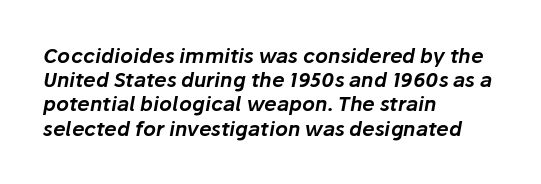
{"italic": "yes", "lean": "right", "slant_degrees": 10, "underline": "no", "align": "left", "line_spacing_ratio": 1.21, "letter_spacing": "normal", "letter_spacing_em": 0.0, "glyph_px": 20}
